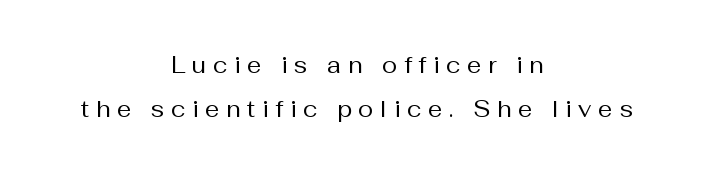
Quick note: underline off. Tall strokes in this sample are plumb rather than angled. The lines in this sample share a center point and differ in where they start and stop. The strokes are not fattened; the text isn't bold. One glance says open: line gaps are wider than usual.
